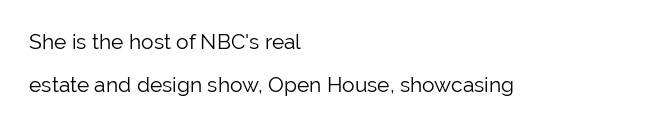
The baseline area is clear. Students, observe: this is what heavily led, spacious text looks like. The rendering keeps characters at their native spacing. The lettering stays uniformly vertical, giving the passage a roman look. These glyphs show unthickened strokes, regular width or finer.
